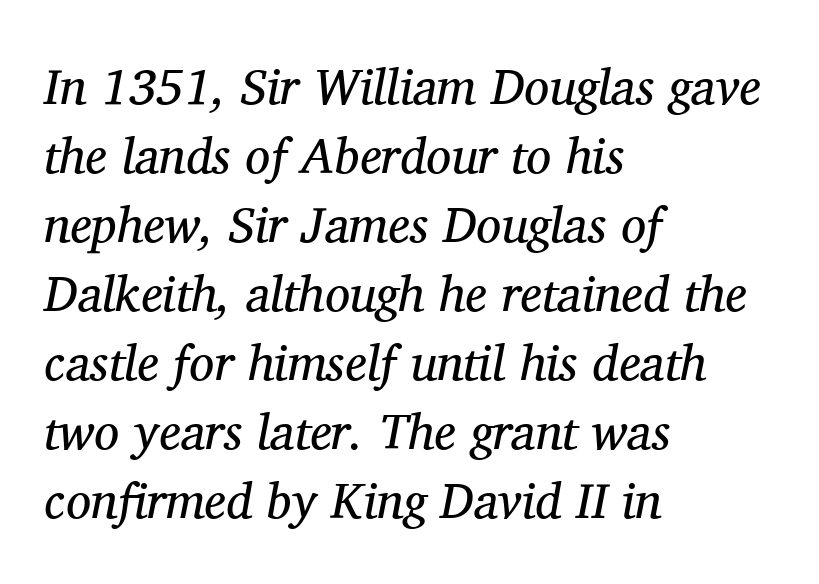
Q: Is the text bold? A: No.
Q: Is the text italic (slanted)? A: Yes, it leans right by about 11 degrees.
Q: Is the typeface a serif or a sans-serif typeface? A: Serif.
Q: Is the text underlined? A: No.
Q: How is the paragraph aligned? A: Left-aligned.
Q: Is the spacing between letters normal or unusually wide? A: Normal.
Q: Is the spacing between lines tight, normal or loose? A: Normal.
Q: Width (condensed, normal, or wide)? A: Normal.
Q: Stroke contrast? A: Medium.
Q: x-height? A: Medium.
Q: Monospaced? A: No.
